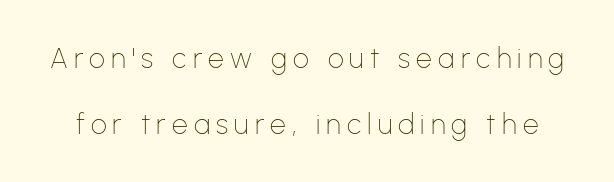
The image shows 28 px thin sans-serif type, upright; set loose line spacing (2.35x), unusually wide letter spacing (+0.22 em), not underlined; low stroke contrast and a medium x-height.
